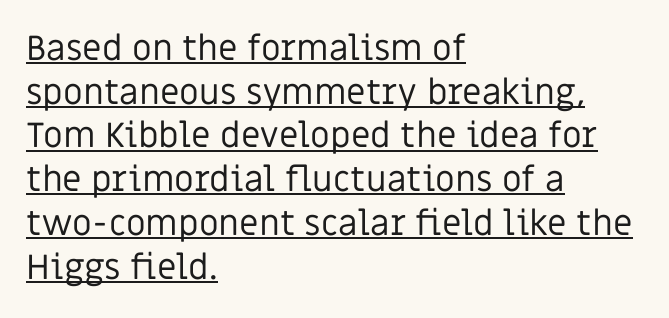
{"serif": "no", "italic": "no", "bold": "no", "weight": "regular", "width": "normal", "stroke_contrast": "low", "x_height": "large", "monospaced": "no", "underline": "yes", "align": "left", "line_spacing": "normal", "line_spacing_ratio": 1.25, "letter_spacing": "normal", "letter_spacing_em": 0.0, "glyph_px": 35}
